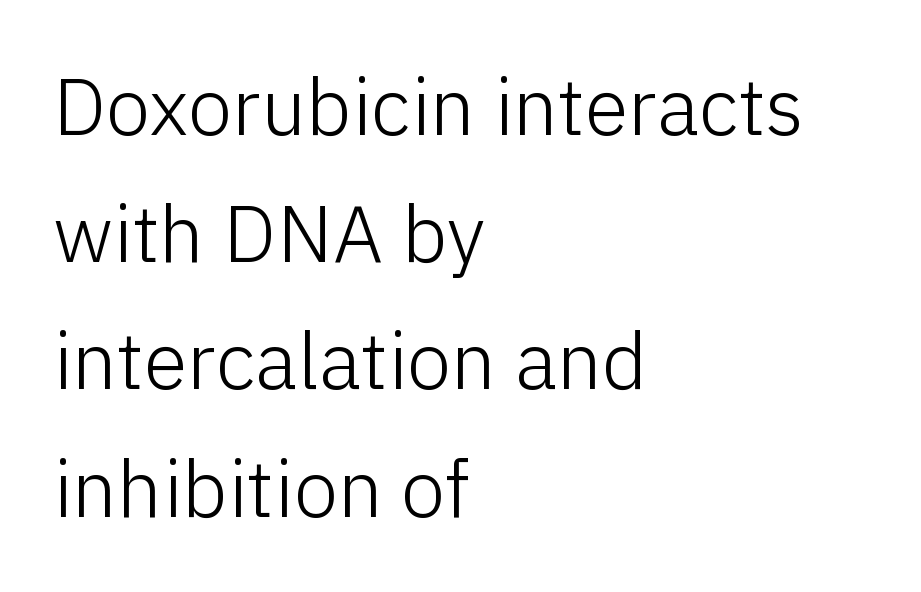
The image shows 80 px light sans-serif type, upright; set left-aligned, normal line spacing (1.59x), normal letter spacing, not underlined; low stroke contrast and a medium x-height.
